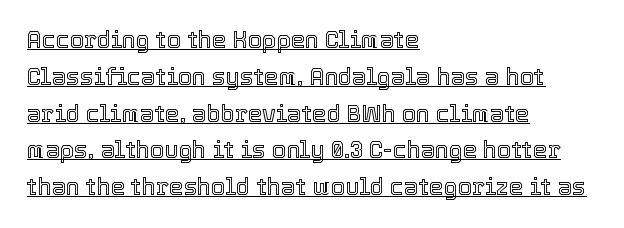
Glance below the letters and you will spot a drawn line. There is no visible air inserted between adjacent glyphs. Notice how the passage keeps a crisp vertical edge on the left only. Summary of vertical rhythm: regular, with standard interline spacing. The font's upright variant was chosen for this text.
